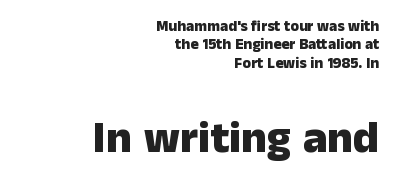
{"serif": "no", "italic": "no", "bold": "yes", "weight": "heavy", "width": "normal", "stroke_contrast": "low", "x_height": "medium", "monospaced": "no", "underline": "no", "align": "right", "line_spacing_ratio": 1.23, "letter_spacing": "normal", "letter_spacing_em": 0.0, "larger_block": "second", "size_ratio": 3.0, "glyph_px": 45}
